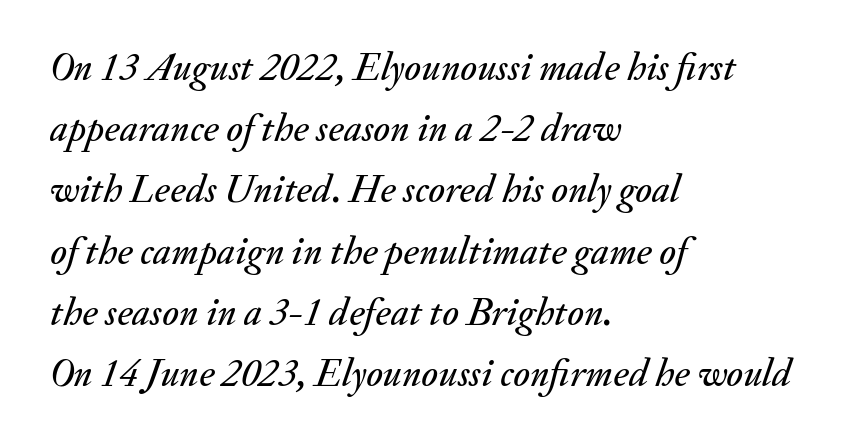
Regular leading. When letters slant like this, we call the style italic. Quick note: underline off. Teacher's note: observe the even left margin — that is flush-left alignment. The letterforms sit shoulder to shoulder at normal distance.
